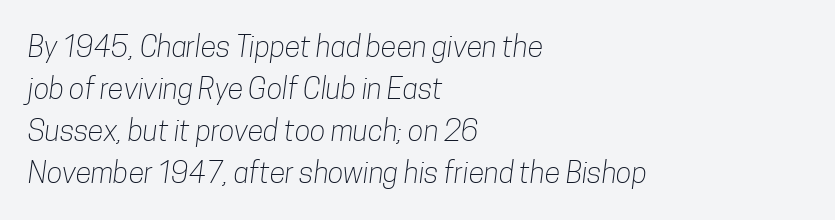
Q: Is the text bold? A: No.
Q: Is the typeface a serif or a sans-serif typeface? A: Sans-serif.
Q: Is the text underlined? A: No.
Q: How is the paragraph aligned? A: Left-aligned.
Q: Is the spacing between letters normal or unusually wide? A: Normal.
Q: Is the spacing between lines tight, normal or loose? A: Normal.
Q: Width (condensed, normal, or wide)? A: Condensed.
Q: Stroke contrast? A: Low.
Q: x-height? A: Medium.
Q: Monospaced? A: No.
